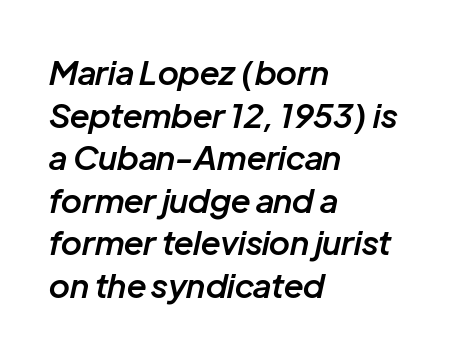
{"italic": "yes", "lean": "right", "slant_degrees": 12, "bold": "semi", "weight": "semibold", "width": "normal", "stroke_contrast": "low", "x_height": "medium", "monospaced": "no", "underline": "no", "align": "left", "line_spacing": "normal", "line_spacing_ratio": 1.29, "letter_spacing": "normal", "letter_spacing_em": 0.0, "glyph_px": 33}
